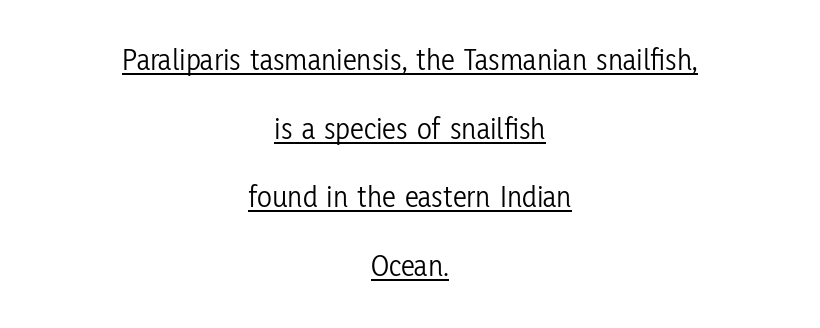
The image shows 31 px light, condensed sans-serif type, upright; set centered, loose line spacing (2.21x), normal letter spacing, underlined; low stroke contrast and a medium x-height.
